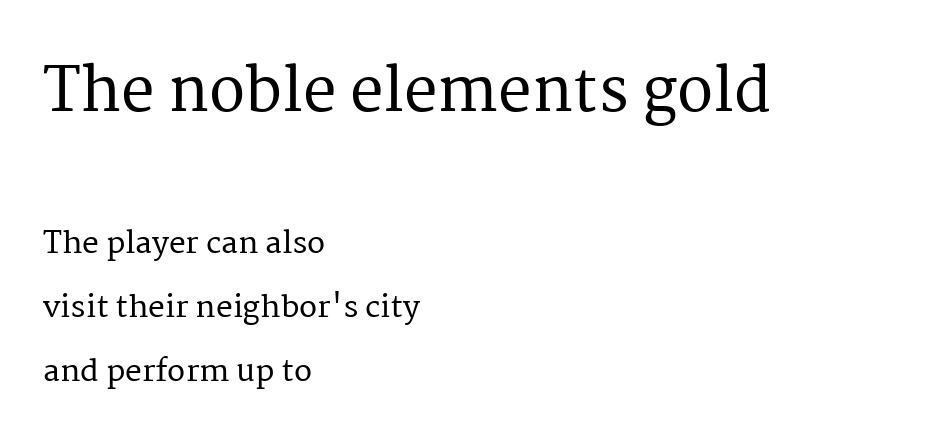
Is the lower block the larger one? No — the upper block carries the bigger type. Whoever set this chose breathing room over compactness in the vertical rhythm. Unlike a clean sans, this face finishes its strokes with serifs. You could call the tracking neutral — neither tight nor loose. The compositor pushed each line to the left boundary. The axis of the letterforms is exactly vertical.
